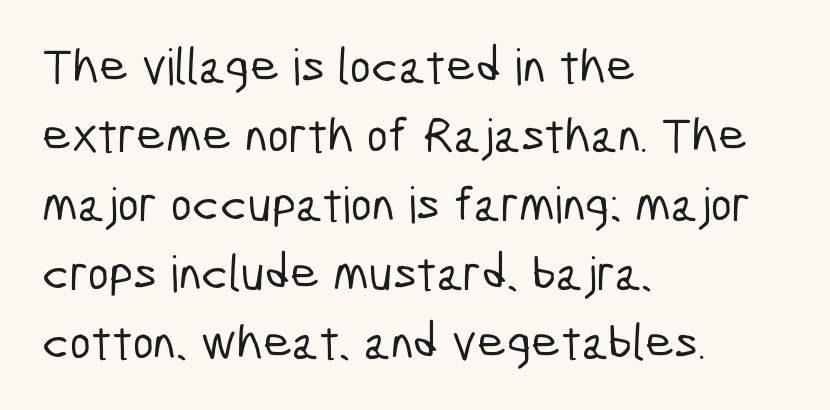
Q: Is the typeface a serif or a sans-serif typeface? A: Sans-serif.
Q: Is the text underlined? A: No.
Q: How is the paragraph aligned? A: Left-aligned.
Q: Is the spacing between letters normal or unusually wide? A: Normal.
Q: Is the spacing between lines tight, normal or loose? A: Normal.
Q: Width (condensed, normal, or wide)? A: Condensed.
Q: Stroke contrast? A: Low.
Q: x-height? A: Medium.
Q: Monospaced? A: No.
